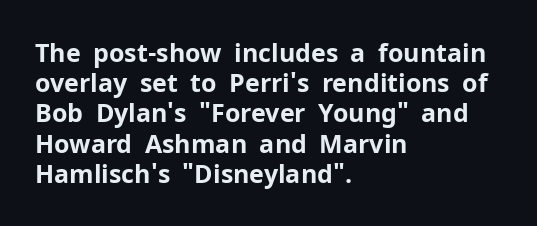
The passage shown is emphatically bold. The space directly below the letters is spotless. Tracking here is standard; glyphs follow each other at the usual distance. Where is the straight margin? On the left.
